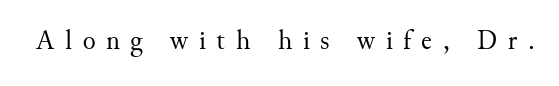
The image shows 27 px text type, upright; set unusually wide letter spacing (+0.39 em), not underlined.
